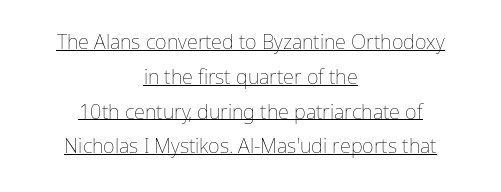
The image shows 20 px text type, upright; set centered, line spacing 1.74x, normal letter spacing, underlined.
